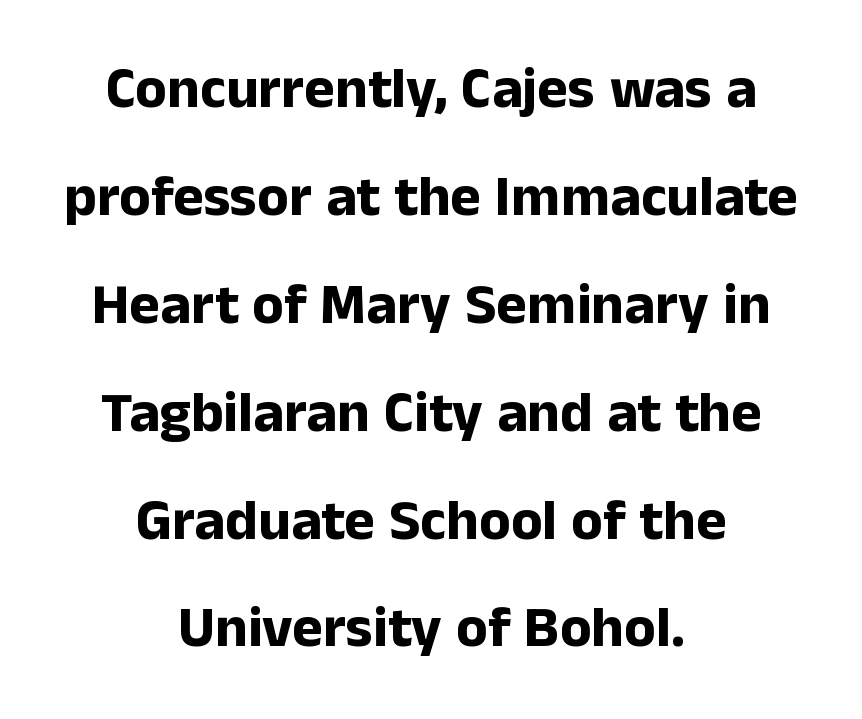
The image shows 58 px bold sans-serif type, upright; set centered, line spacing 1.86x, normal letter spacing, not underlined; low stroke contrast and a medium x-height.
